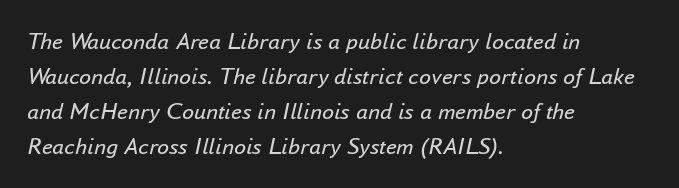
The image shows 24 px text type, italic (leaning right); set left-aligned, normal line spacing (1.46x), normal letter spacing, not underlined.
